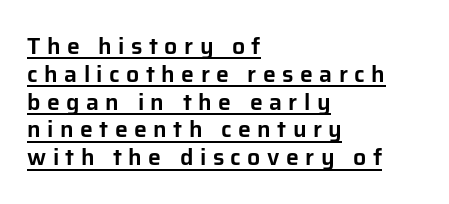
The image shows 23 px text type, upright; set left-aligned, line spacing 1.21x, unusually wide letter spacing (+0.28 em), underlined.
